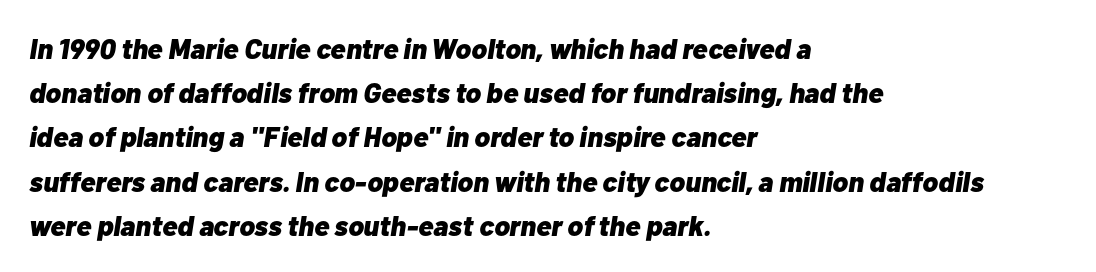
{"italic": "yes", "lean": "right", "slant_degrees": 10, "bold": "yes", "weight": "heavy", "width": "normal", "stroke_contrast": "low", "x_height": "medium", "monospaced": "no", "underline": "no", "align": "left", "line_spacing": "normal", "line_spacing_ratio": 1.58, "letter_spacing": "normal", "letter_spacing_em": 0.0, "glyph_px": 28}
